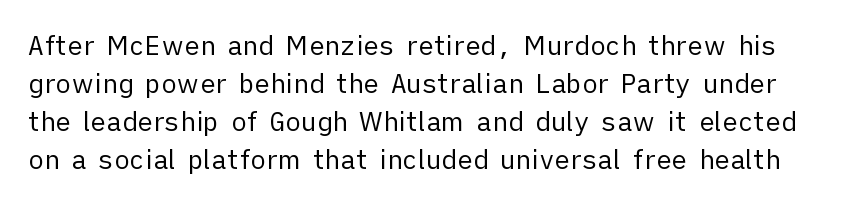
Type without underlining. In terms of posture, this sample is upright. The weight would be labelled regular, book, light, or lighter still. These lines keep a tight, regular rhythm from letter to letter.
